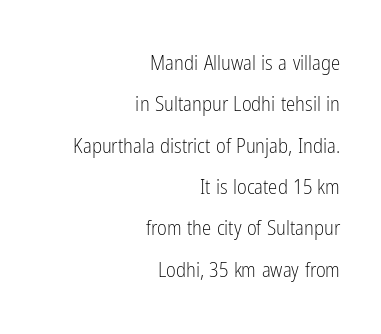
The type is set solid horizontally, with unmodified tracking. Stroke thickness stays within the range of a standard reading face or lighter. Does the lettering tilt? It doesn't — this is upright. Has an underline been added? It has not. This block would shrink considerably if given ordinary leading; it's expanded now. Compared with a flush-left layout, this one pins lines to the opposite, right side.
